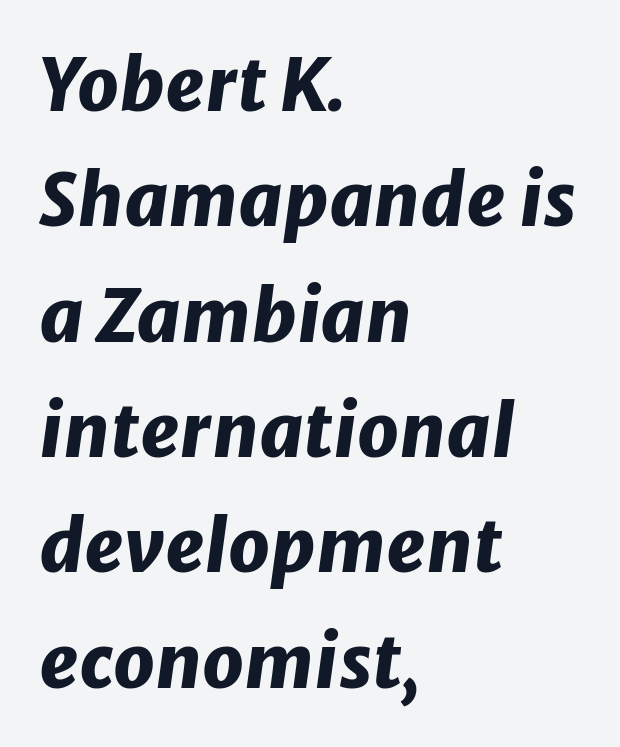
The image shows 73 px heavy type, italic (leaning right); set left-aligned, normal line spacing (1.58x), normal letter spacing, not underlined; low stroke contrast and a medium x-height.
